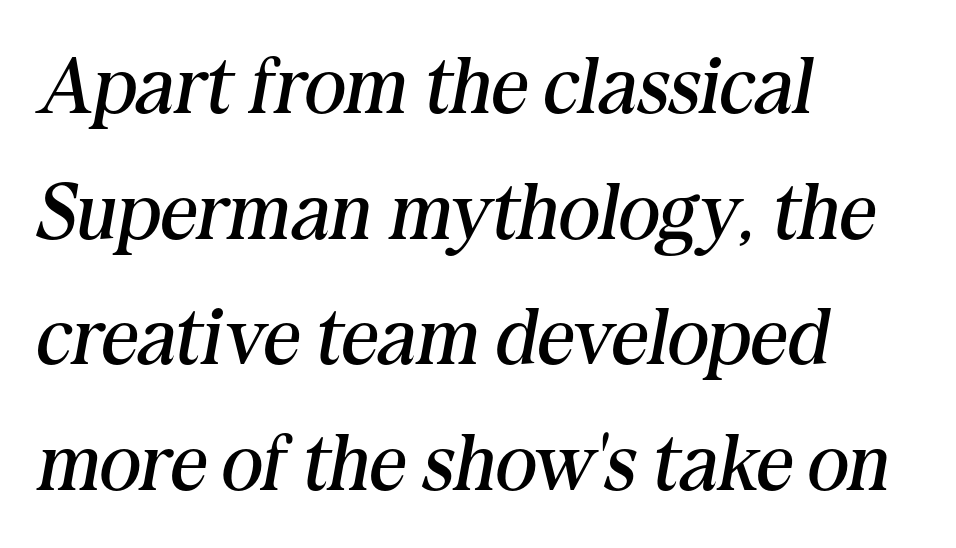
The image shows 80 px regular-weight serif type, italic (leaning right); set left-aligned, normal line spacing (1.57x), normal letter spacing, not underlined; medium stroke contrast and a medium x-height.
